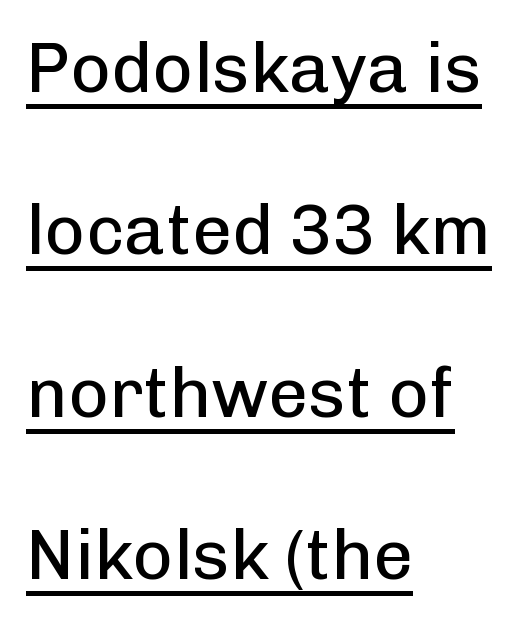
{"serif": "no", "italic": "no", "bold": "no", "weight": "regular", "width": "normal", "stroke_contrast": "low", "x_height": "medium", "monospaced": "no", "underline": "yes", "align": "left", "line_spacing": "loose", "line_spacing_ratio": 2.32, "letter_spacing": "normal", "letter_spacing_em": 0.0, "glyph_px": 70}
